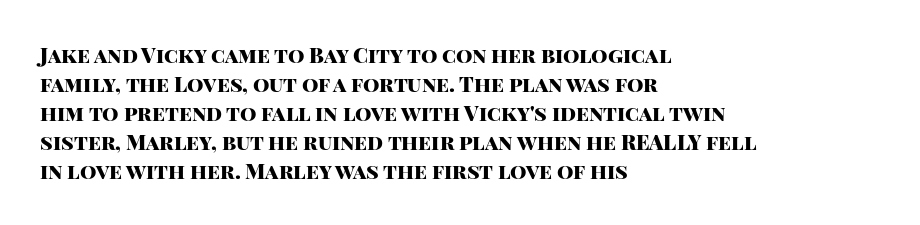
The image shows 21 px bold type, upright; set left-aligned, normal line spacing (1.38x), normal letter spacing, not underlined.
